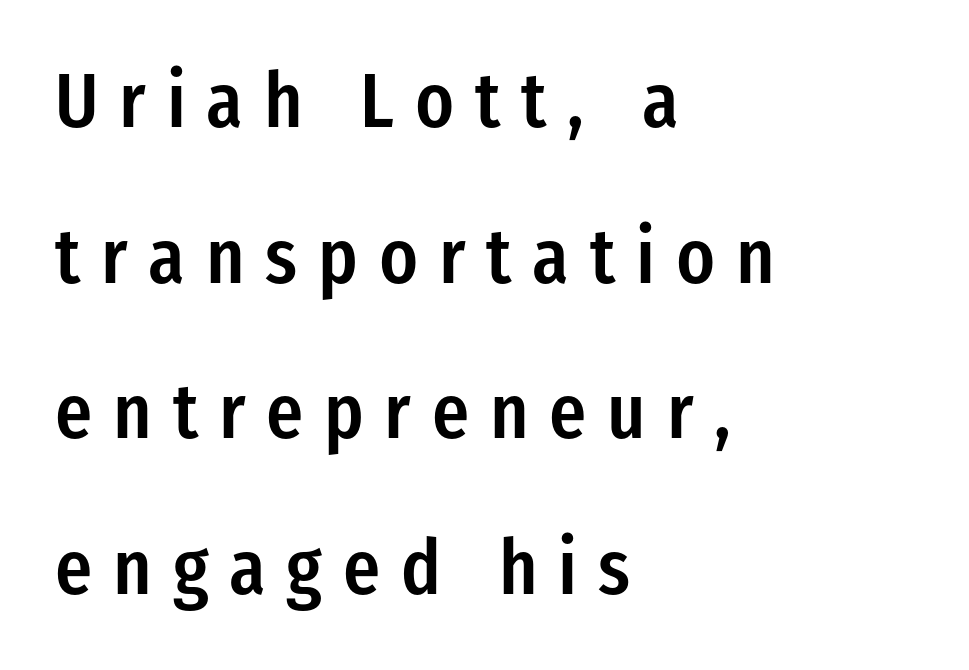
The image shows 77 px semibold, condensed sans-serif type, upright; set left-aligned, loose line spacing (2.02x), unusually wide letter spacing (+0.27 em), not underlined; low stroke contrast and a medium x-height.
